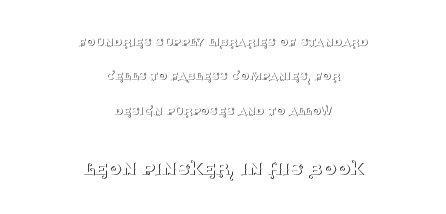
{"italic": "no", "bold": "no", "underline": "no", "align": "center", "line_spacing": "loose", "line_spacing_ratio": 2.46, "letter_spacing": "normal", "letter_spacing_em": 0.0, "larger_block": "second", "size_ratio": 1.57, "glyph_px": 22}
